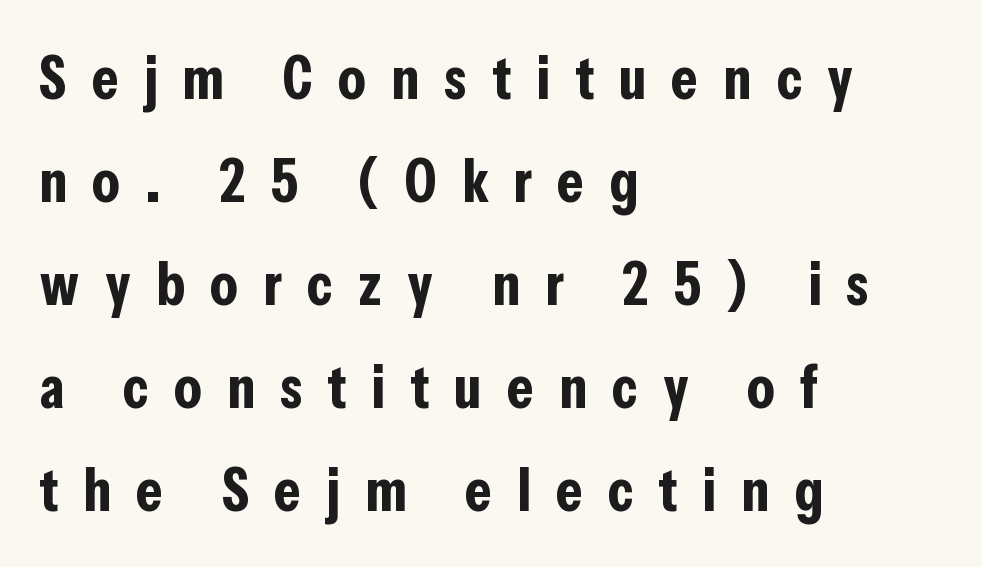
Leftover space on each line is placed entirely after the last word. The letters stand straight up with perfectly vertical stems. The rendering uses a bold face; every stroke is thick and dark. What kind of face is this? One without serifs — a sans.
